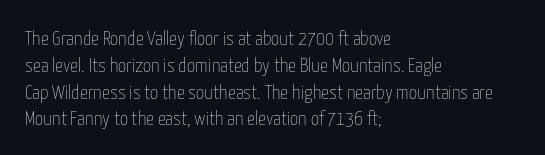
{"italic": "no", "bold": "no", "underline": "no", "align": "left", "line_spacing": "normal", "line_spacing_ratio": 1.34, "letter_spacing": "normal", "letter_spacing_em": 0.0, "glyph_px": 20}
